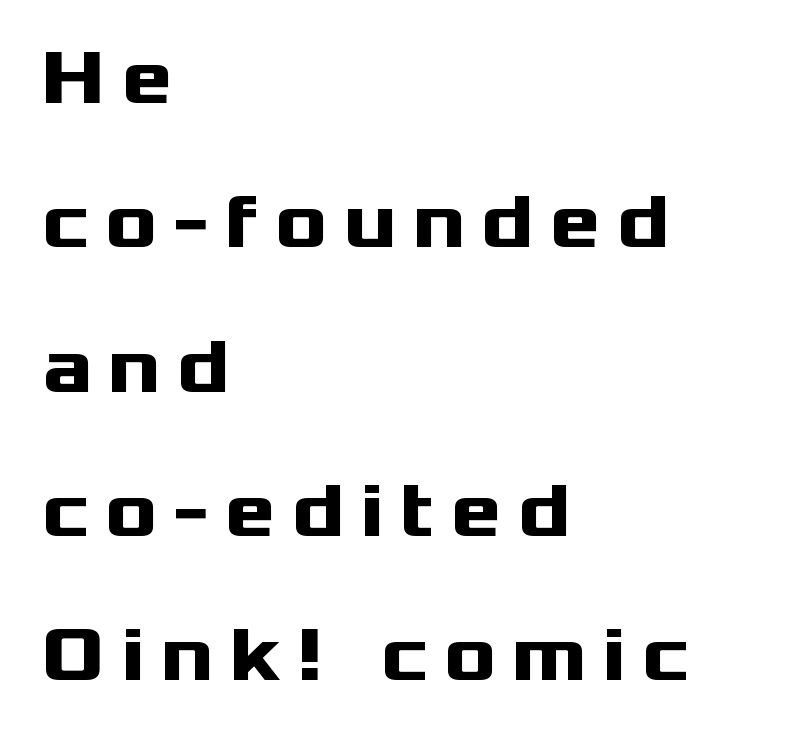
No italicization has been applied; the sample stays upright. Compared with typical body copy, the letter spacing here is much looser. Nothing sits at the stroke ends, so this counts as sans-serif. The passage shown is not underscored anywhere. Note the varied advance widths — an 'i' is clearly narrower than an 'm'. Is the type bold? Yes — the strokes are clearly thick and heavy.
